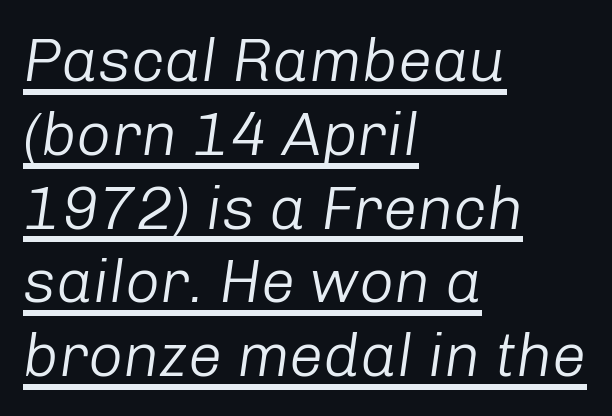
The image shows 61 px light type, italic (leaning right); set left-aligned, line spacing 1.21x, normal letter spacing, underlined; low stroke contrast and a medium x-height.
